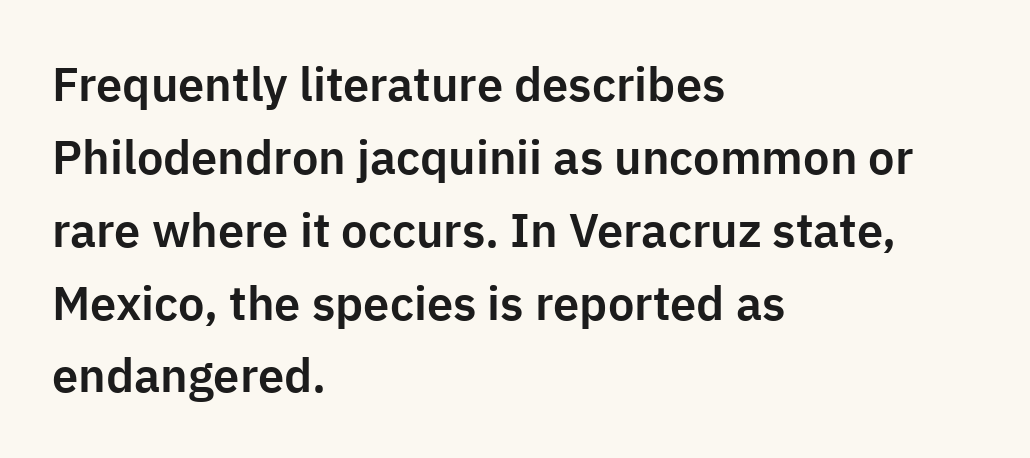
{"serif": "no", "italic": "no", "width": "normal", "stroke_contrast": "low", "x_height": "medium", "monospaced": "no", "underline": "no", "align": "left", "line_spacing": "normal", "line_spacing_ratio": 1.55, "letter_spacing": "normal", "letter_spacing_em": 0.0, "glyph_px": 47}
